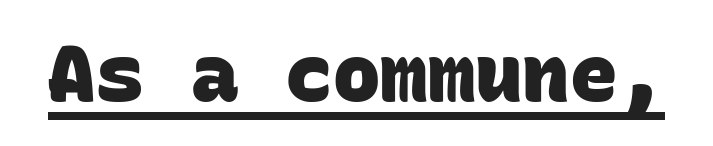
Q: Is the text bold? A: Yes.
Q: Is the typeface a serif or a sans-serif typeface? A: Sans-serif.
Q: Is the text underlined? A: Yes.
Q: Is the spacing between letters normal or unusually wide? A: Normal.
Q: Width (condensed, normal, or wide)? A: Normal.
Q: Stroke contrast? A: Low.
Q: x-height? A: Large.
Q: Monospaced? A: Yes.
